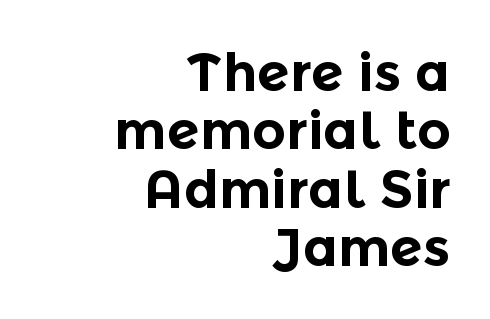
{"serif": "no", "italic": "no", "bold": "yes", "weight": "bold", "width": "normal", "x_height": "medium", "monospaced": "no", "underline": "no", "align": "right", "line_spacing": "tight", "line_spacing_ratio": 1.1, "letter_spacing": "normal", "letter_spacing_em": 0.0, "glyph_px": 53}
